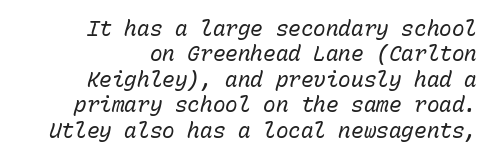
The image shows 21 px text type, italic (leaning right); set right-aligned, line spacing 1.21x, normal letter spacing, not underlined.
